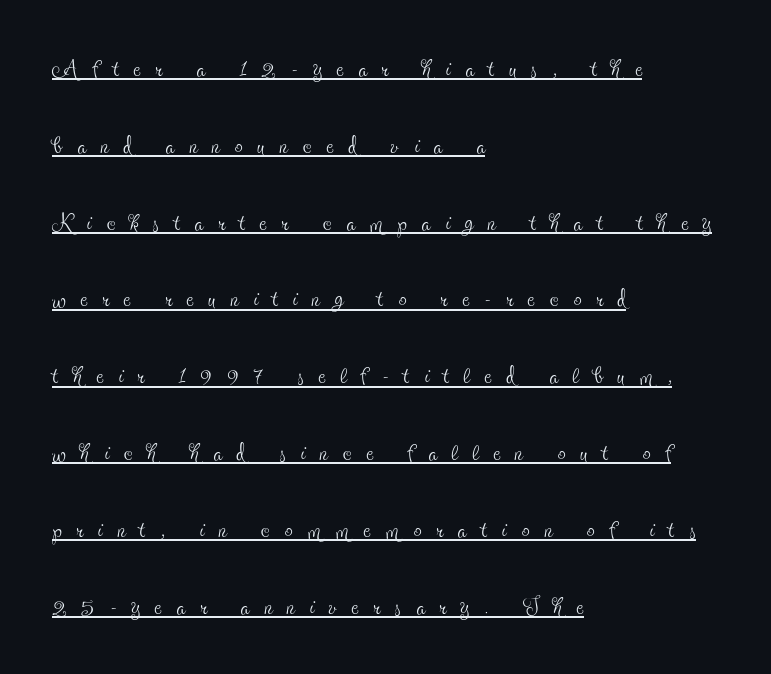
The image shows 32 px thin, condensed serif type; set left-aligned, loose line spacing (2.4x), unusually wide letter spacing (+0.46 em), underlined; a small x-height.
